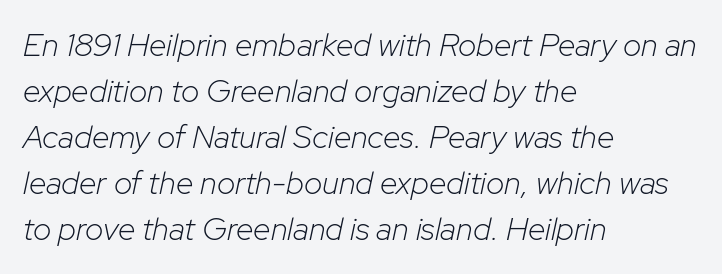
The image shows 32 px light type, italic (leaning right); set left-aligned, normal line spacing (1.44x), normal letter spacing, not underlined; low stroke contrast and a medium x-height.
